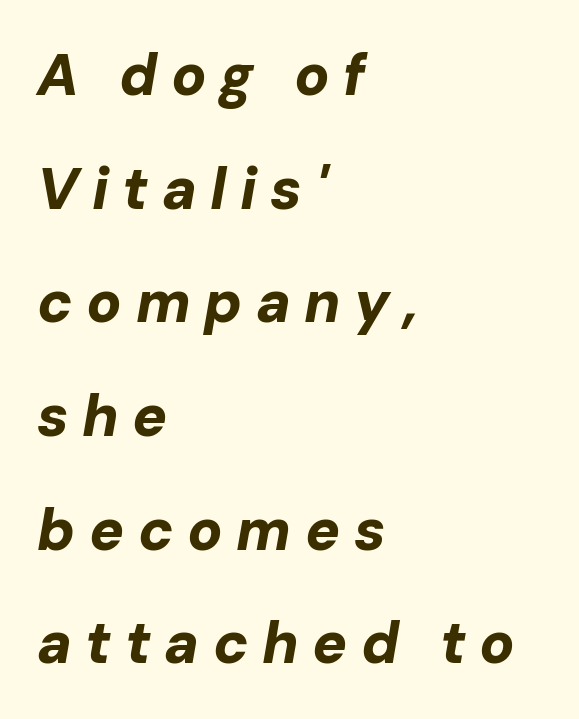
{"italic": "yes", "lean": "right", "slant_degrees": 10, "bold": "yes", "weight": "bold", "width": "normal", "stroke_contrast": "low", "x_height": "medium", "monospaced": "no", "underline": "no", "align": "left", "line_spacing": "loose", "line_spacing_ratio": 1.96, "letter_spacing": "wide", "letter_spacing_em": 0.23, "glyph_px": 58}
